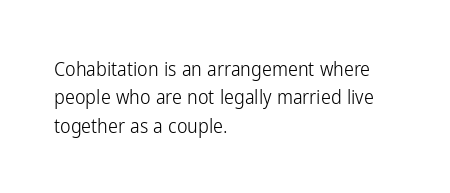
Glyph-to-glyph distance matches everyday printed text. One glance says typical: line gaps are just what's usual. A bare baseline throughout the passage. Does the lettering tilt? It doesn't — this is upright.
